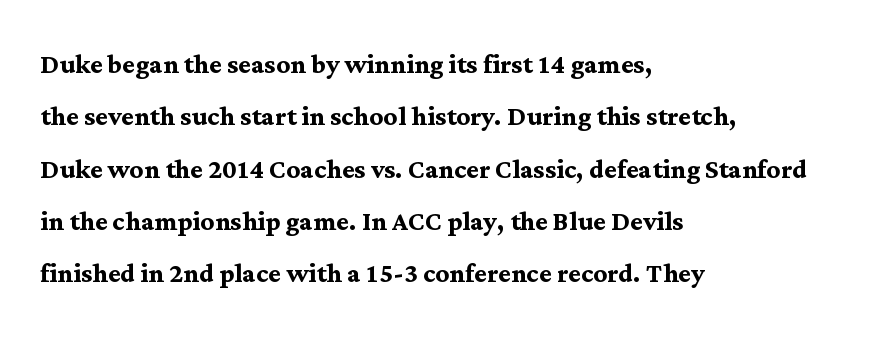
{"serif": "yes", "italic": "no", "bold": "yes", "weight": "semibold", "width": "normal", "stroke_contrast": "medium", "x_height": "medium", "monospaced": "no", "underline": "no", "align": "left", "line_spacing": "normal", "line_spacing_ratio": 1.54, "letter_spacing": "normal", "letter_spacing_em": 0.0, "glyph_px": 34}
